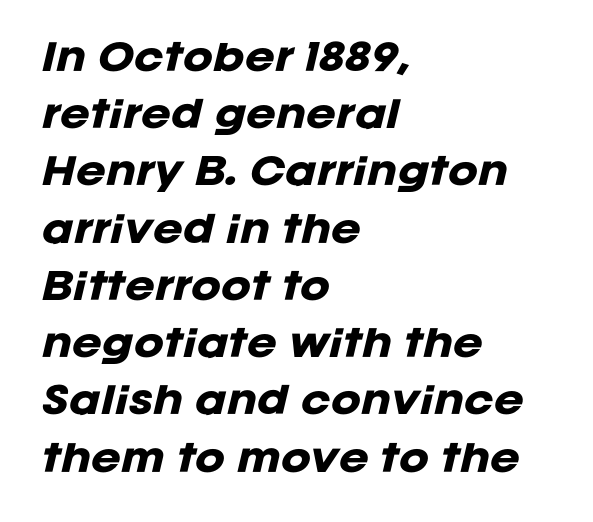
The glyphs look as if they've been sheared to an angle. Baseline-to-baseline distance is the conventional proportion of letter height. Type without underlining. The face used here has the dense, thick strokes of a bold.
